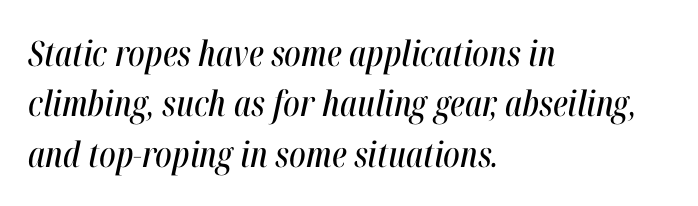
{"italic": "yes", "lean": "right", "slant_degrees": 12, "width": "condensed", "stroke_contrast": "high", "x_height": "medium", "monospaced": "no", "underline": "no", "align": "left", "line_spacing": "normal", "line_spacing_ratio": 1.44, "letter_spacing": "normal", "letter_spacing_em": 0.0, "glyph_px": 35}
